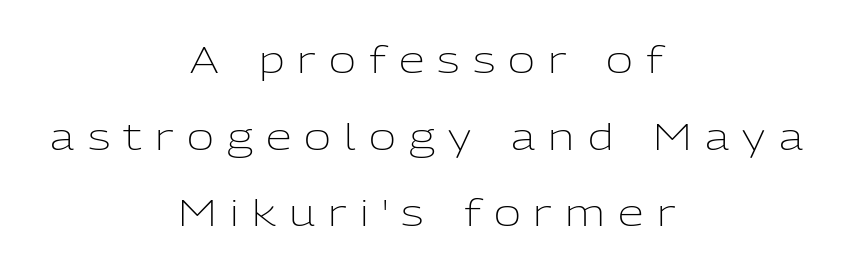
Q: Is the text bold? A: No.
Q: Is the text italic (slanted)? A: No, it is upright.
Q: Is the typeface a serif or a sans-serif typeface? A: Sans-serif.
Q: Is the text underlined? A: No.
Q: How is the paragraph aligned? A: Centered.
Q: Is the spacing between letters normal or unusually wide? A: Unusually wide.
Q: Is the spacing between lines tight, normal or loose? A: Loose.
Q: Width (condensed, normal, or wide)? A: Normal.
Q: Stroke contrast? A: Low.
Q: x-height? A: Medium.
Q: Monospaced? A: No.
